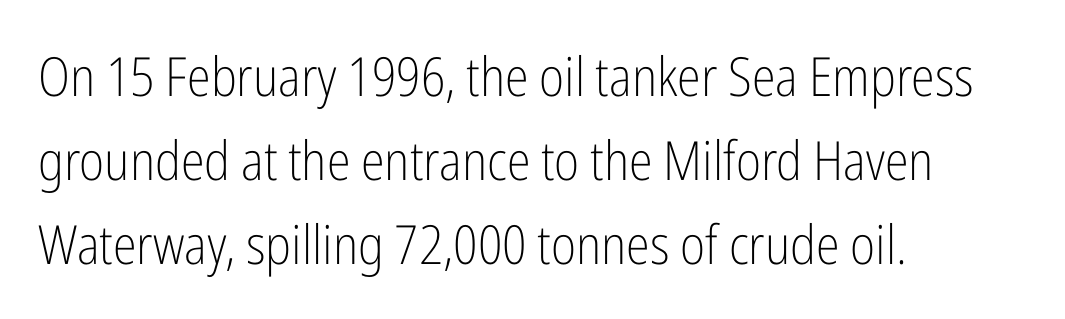
The letters stand straight up with perfectly vertical stems. Has an underline been added? It has not. No heavy texture on the line: the type isn't bold. Does the leading feel generous? No, just average. The rendering keeps characters at their native spacing. The lines are quadded left.
